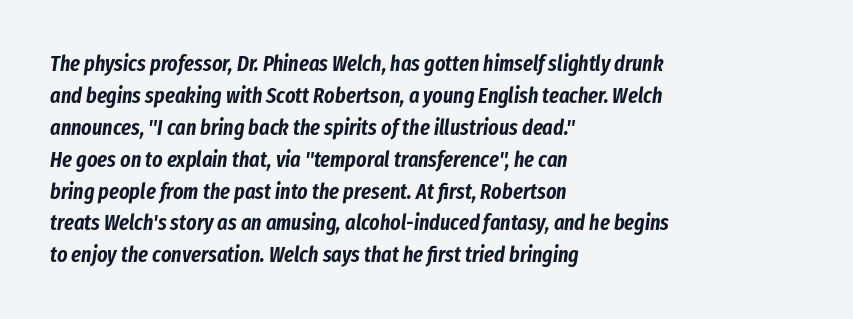
Nothing unusual about the tracking: characters are spaced as the font intends. The vertical gap from one line to the next is medium. The lines are quadded left. The specimen reads as italic at a glance.
